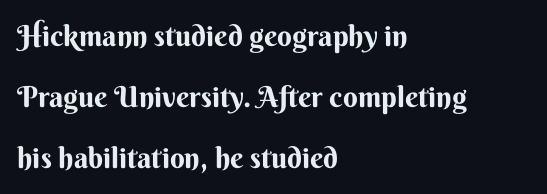
{"serif": "no", "italic": "no", "bold": "yes", "weight": "bold", "width": "normal", "stroke_contrast": "medium", "x_height": "small", "monospaced": "no", "underline": "no", "align": "left", "line_spacing": "loose", "line_spacing_ratio": 2.11, "letter_spacing": "normal", "letter_spacing_em": 0.0, "glyph_px": 29}
